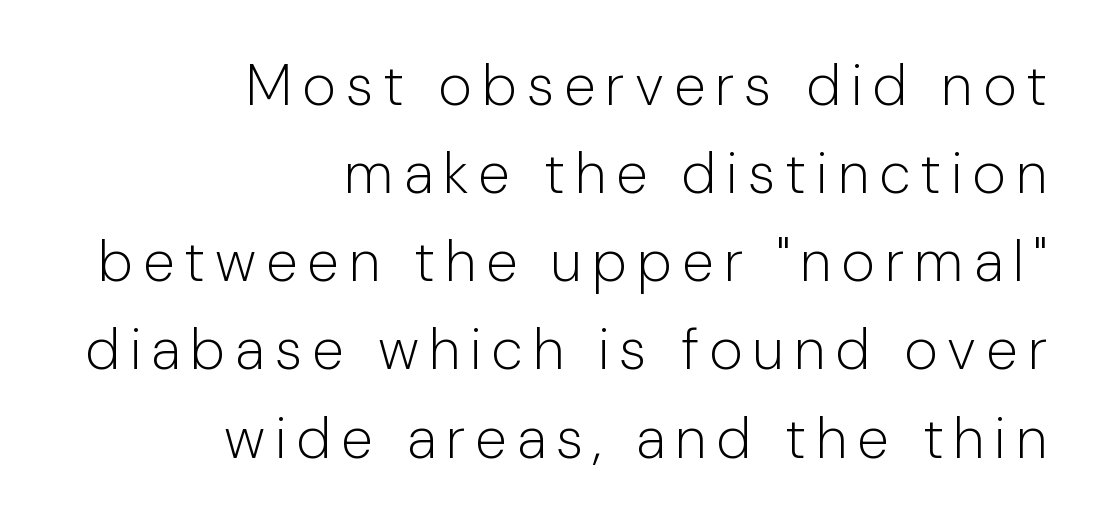
The image shows 58 px light sans-serif type, upright; set right-aligned, normal line spacing (1.52x), not underlined; low stroke contrast and a medium x-height.
